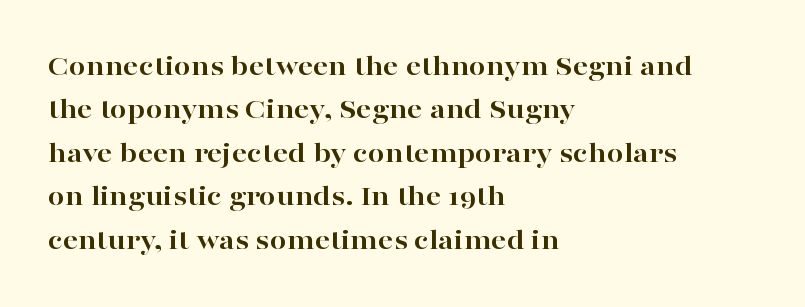
{"serif": "yes", "italic": "no", "bold": "yes", "weight": "bold", "width": "wide", "stroke_contrast": "high", "x_height": "medium", "monospaced": "no", "underline": "no", "align": "left", "line_spacing": "normal", "line_spacing_ratio": 1.45, "letter_spacing": "normal", "letter_spacing_em": 0.0, "glyph_px": 30}
